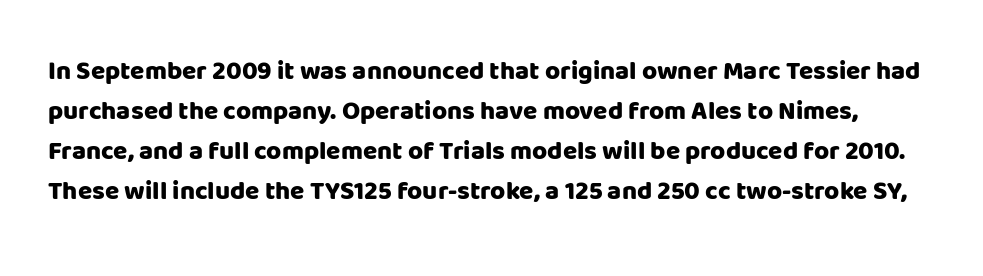
Does the leading feel generous? No, just average. Characters remain perfectly vertical along every line. Compared with an ordinary text face, these strokes are far heavier — a full bold. Look at the tracking — it's just the regular setting, nothing added.
